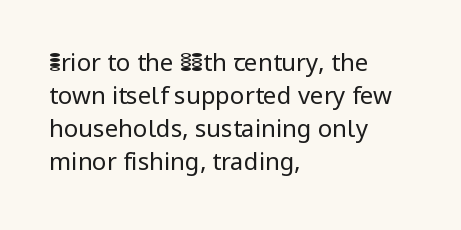
{"italic": "no", "bold": "no", "underline": "no", "align": "left", "line_spacing": "normal", "line_spacing_ratio": 1.38, "letter_spacing": "normal", "letter_spacing_em": 0.0, "glyph_px": 24}
